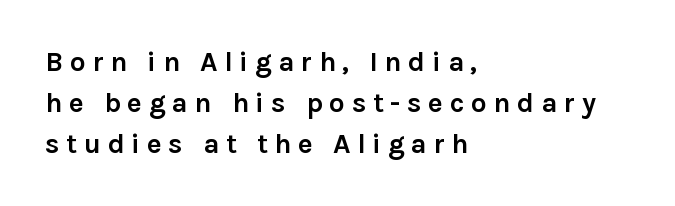
Q: Is the text bold? A: Yes.
Q: Is the text italic (slanted)? A: No, it is upright.
Q: Is the typeface a serif or a sans-serif typeface? A: Sans-serif.
Q: Is the text underlined? A: No.
Q: How is the paragraph aligned? A: Left-aligned.
Q: Is the spacing between letters normal or unusually wide? A: Unusually wide.
Q: Is the spacing between lines tight, normal or loose? A: Normal.
Q: Width (condensed, normal, or wide)? A: Normal.
Q: Stroke contrast? A: Low.
Q: x-height? A: Medium.
Q: Monospaced? A: No.
